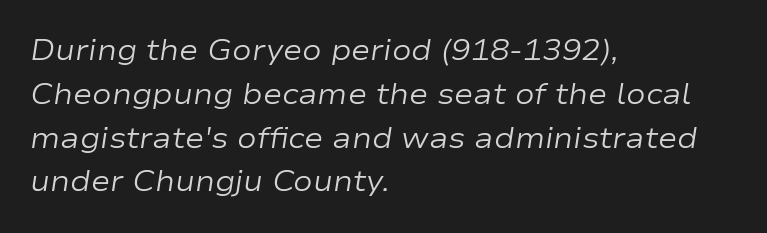
Spacing between characters is what you'd get straight out of the box. Whoever set this chose a conventional vertical rhythm. Each row of text sits above clean, open space. Reading down the block, your eye returns to a fixed left position each line.
